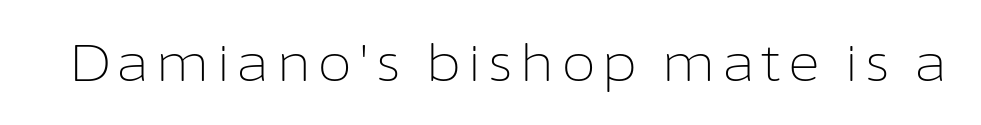
Q: Is the text bold? A: No.
Q: Is the text italic (slanted)? A: No, it is upright.
Q: Is the typeface a serif or a sans-serif typeface? A: Sans-serif.
Q: Is the text underlined? A: No.
Q: Width (condensed, normal, or wide)? A: Normal.
Q: Stroke contrast? A: Low.
Q: x-height? A: Medium.
Q: Monospaced? A: No.
